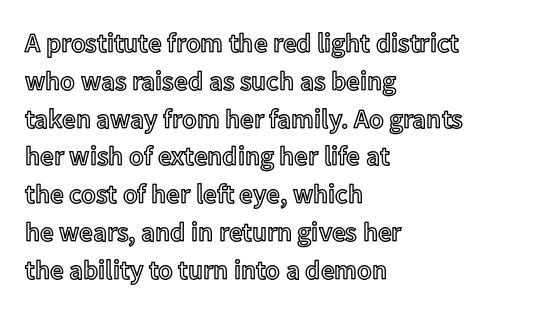
{"italic": "no", "underline": "no", "align": "left", "line_spacing": "normal", "line_spacing_ratio": 1.4, "letter_spacing": "normal", "letter_spacing_em": 0.0, "glyph_px": 27}
